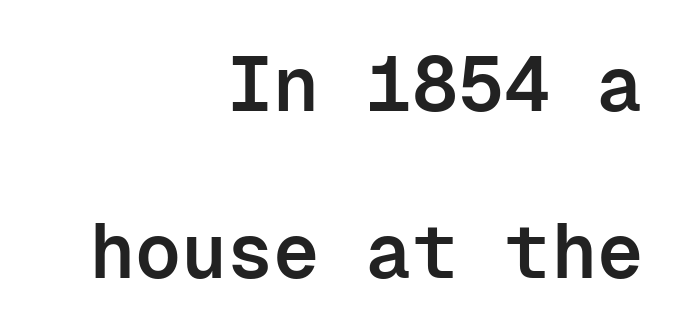
The image shows 77 px semibold sans-serif type, upright, monospaced; set right-aligned, loose line spacing (2.17x), normal letter spacing, not underlined; low stroke contrast and a medium x-height.
